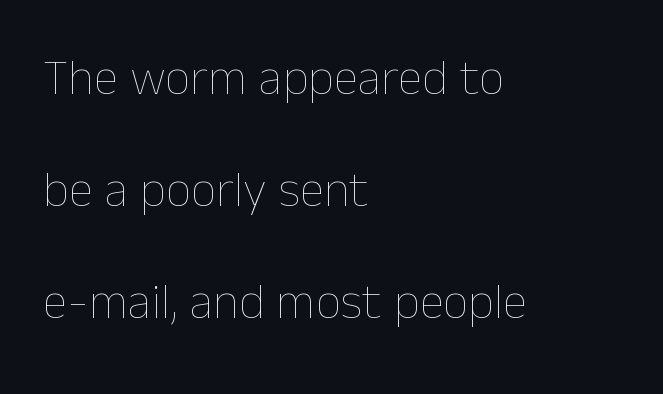
Interline gaps are noticeably wide in this sample. Is the stroke heavy? The answer is a plain regular-or-lighter. Layout note: lines flush left. The gap between lines stays unmarked. The lettering stays uniformly vertical, giving the passage a roman look. The tracking reads as untouched default to a designer's eye.
